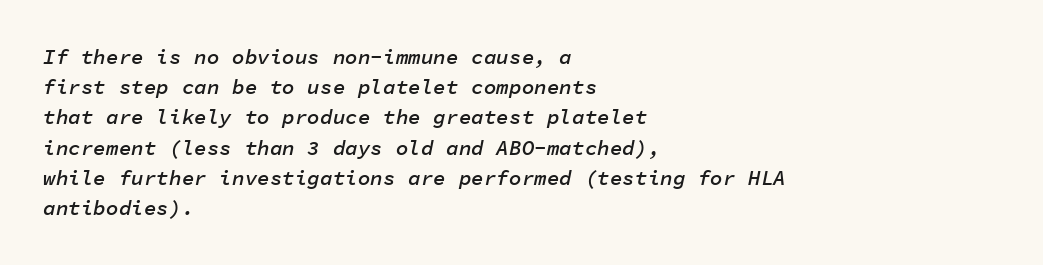
The image shows 21 px text type, italic (leaning right); set left-aligned, normal line spacing (1.44x), normal letter spacing, not underlined.
